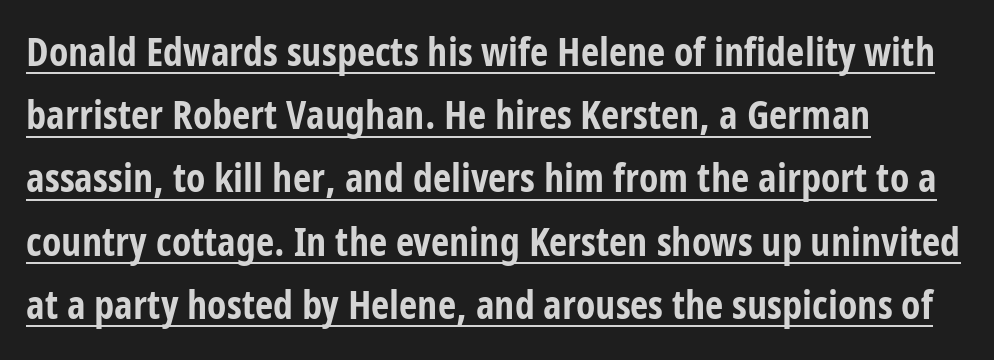
The image shows 40 px bold, condensed sans-serif type, upright; set left-aligned, normal line spacing (1.58x), normal letter spacing, underlined; low stroke contrast and a large x-height.
